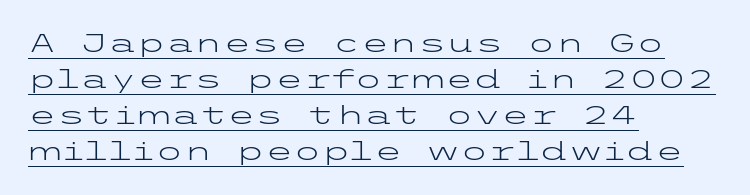
Q: Is the text bold? A: No.
Q: Is the text italic (slanted)? A: No, it is upright.
Q: Is the text underlined? A: Yes.
Q: How is the paragraph aligned? A: Left-aligned.
Q: Is the spacing between letters normal or unusually wide? A: Normal.
Q: Is the spacing between lines tight, normal or loose? A: Normal.
